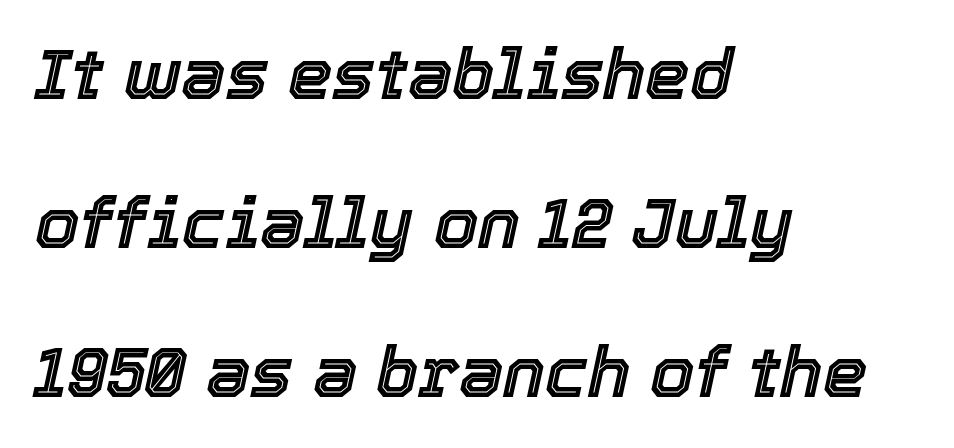
The image shows 71 px text type, italic (leaning right); set left-aligned, loose line spacing (2.1x), normal letter spacing, not underlined; a medium x-height.
